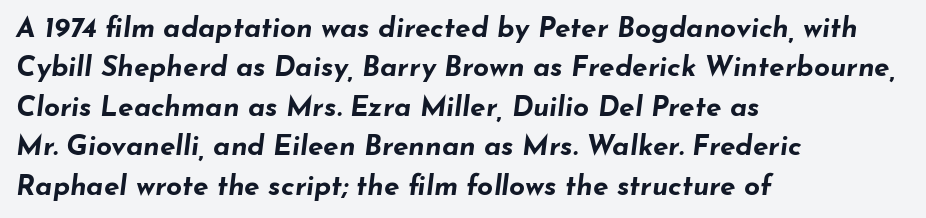
The image shows 28 px bold, wide type, italic (leaning right); set left-aligned, normal line spacing (1.41x), normal letter spacing, not underlined; low stroke contrast and a small x-height.
